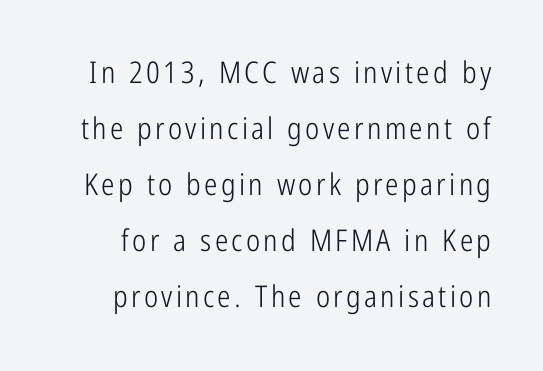
Q: Is the text bold? A: No.
Q: Is the text italic (slanted)? A: No, it is upright.
Q: Is the typeface a serif or a sans-serif typeface? A: Sans-serif.
Q: Is the text underlined? A: No.
Q: Width (condensed, normal, or wide)? A: Condensed.
Q: Stroke contrast? A: Low.
Q: x-height? A: Medium.
Q: Monospaced? A: No.
